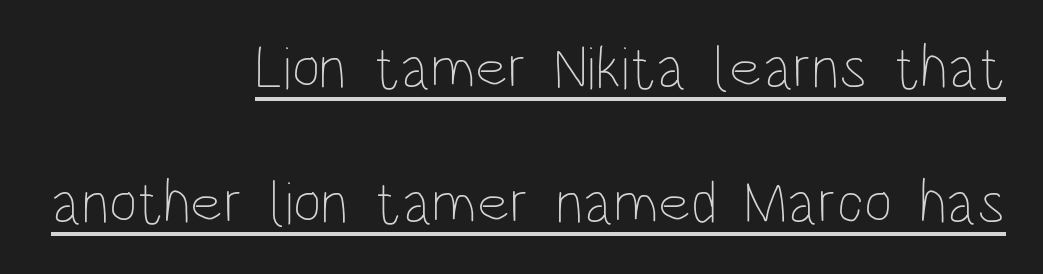
The image shows 61 px thin, condensed type, upright; set right-aligned, loose line spacing (2.22x), normal letter spacing, underlined; low stroke contrast and a large x-height.
